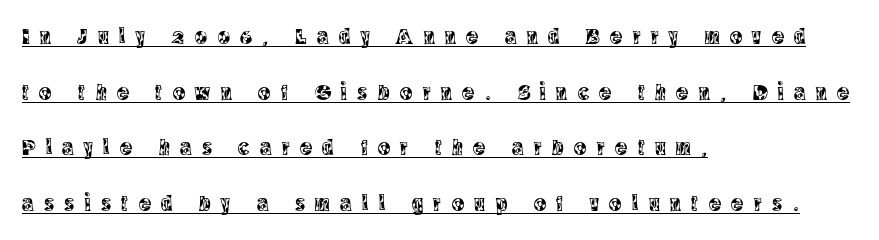
{"italic": "no", "underline": "yes", "align": "left", "line_spacing": "loose", "line_spacing_ratio": 2.42, "letter_spacing": "wide", "letter_spacing_em": 0.45, "glyph_px": 23}
